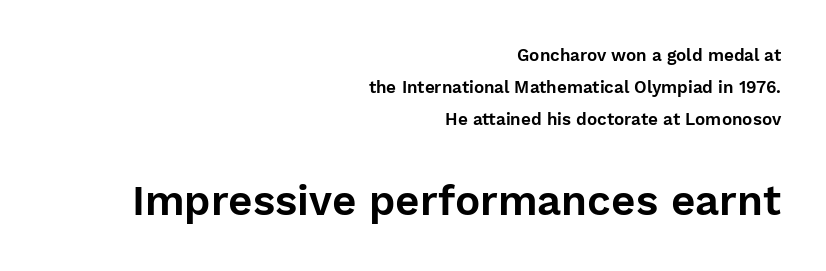
{"serif": "no", "italic": "no", "width": "normal", "stroke_contrast": "low", "x_height": "medium", "monospaced": "no", "underline": "no", "align": "right", "line_spacing_ratio": 1.89, "letter_spacing": "normal", "letter_spacing_em": 0.0, "larger_block": "second", "size_ratio": 2.47, "glyph_px": 42}
